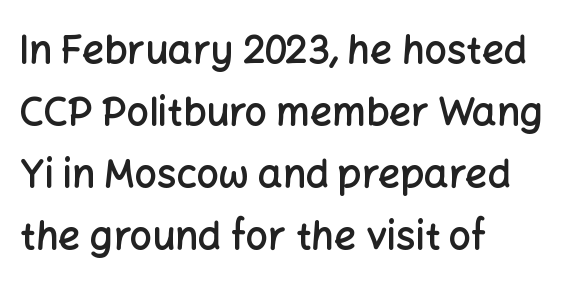
{"serif": "no", "italic": "no", "bold": "semi", "weight": "semibold", "width": "normal", "stroke_contrast": "low", "x_height": "medium", "monospaced": "no", "underline": "no", "align": "left", "line_spacing": "normal", "line_spacing_ratio": 1.59, "letter_spacing": "normal", "letter_spacing_em": 0.0, "glyph_px": 39}
